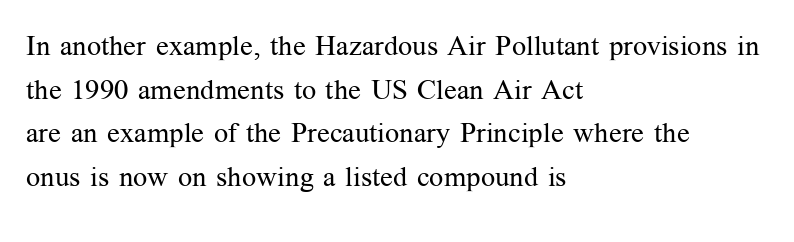
The image shows 28 px regular-weight serif type, upright; set left-aligned, normal line spacing (1.56x), normal letter spacing, not underlined; medium stroke contrast and a medium x-height.
